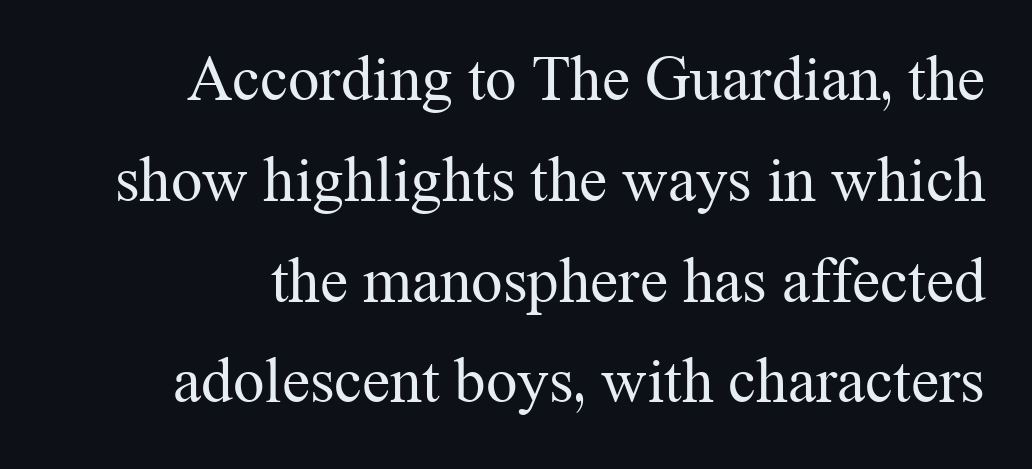
{"serif": "yes", "italic": "no", "bold": "no", "weight": "regular", "width": "normal", "stroke_contrast": "medium", "x_height": "medium", "monospaced": "no", "underline": "no", "line_spacing": "normal", "line_spacing_ratio": 1.6, "letter_spacing": "normal", "letter_spacing_em": 0.0, "glyph_px": 63}
